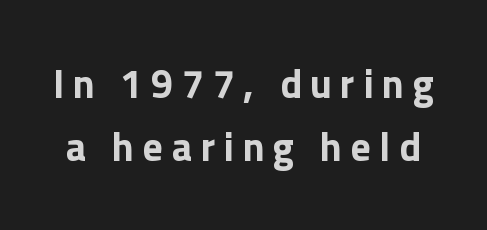
Q: Is the text bold? A: Yes.
Q: Is the text italic (slanted)? A: No, it is upright.
Q: Is the typeface a serif or a sans-serif typeface? A: Sans-serif.
Q: Is the text underlined? A: No.
Q: Is the spacing between letters normal or unusually wide? A: Unusually wide.
Q: Is the spacing between lines tight, normal or loose? A: Normal.
Q: Width (condensed, normal, or wide)? A: Normal.
Q: Stroke contrast? A: Low.
Q: x-height? A: Medium.
Q: Monospaced? A: No.
